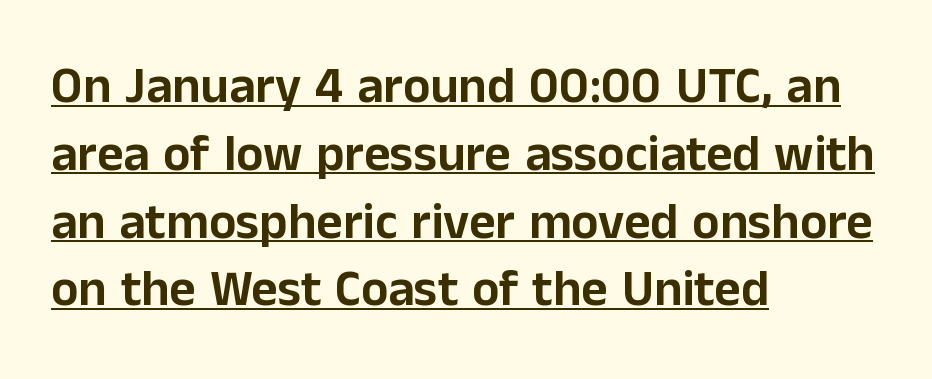
Q: Is the text italic (slanted)? A: No, it is upright.
Q: Is the typeface a serif or a sans-serif typeface? A: Sans-serif.
Q: Is the text underlined? A: Yes.
Q: How is the paragraph aligned? A: Left-aligned.
Q: Is the spacing between letters normal or unusually wide? A: Normal.
Q: Is the spacing between lines tight, normal or loose? A: Normal.
Q: Width (condensed, normal, or wide)? A: Normal.
Q: Stroke contrast? A: Low.
Q: x-height? A: Medium.
Q: Monospaced? A: No.
